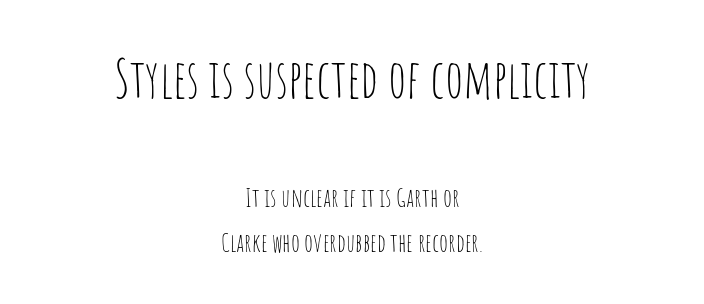
The letters in the upper block stand taller than those in the block below. The typesetting does not lean heavy: it is not bold. What kind of face is this? One without serifs — a sans. Ordinary non-slanted type is in use. This rendering uses center alignment, leaving both contours irregular but symmetric. The passage shown is typed in a proportional face where columns would drift.
